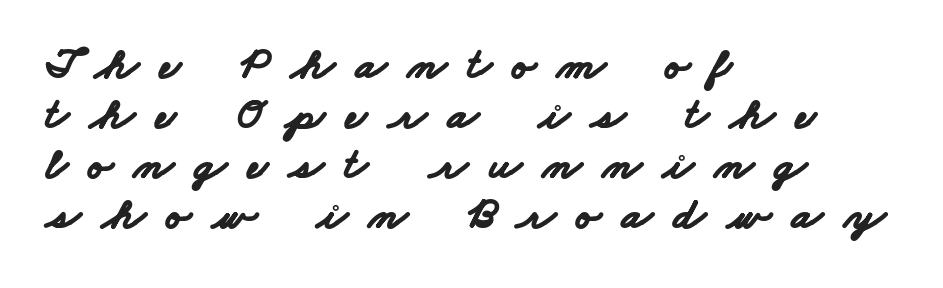
The area under the type is left untouched. These words are printed bold, with thick strokes throughout. The letters advance in unequal steps, a hallmark of proportional type. Inter-character spacing is expanded well beyond the font's built-in metrics. Leading: reduced. This is sans-serif lettering, the kind often seen on screens and signage.
